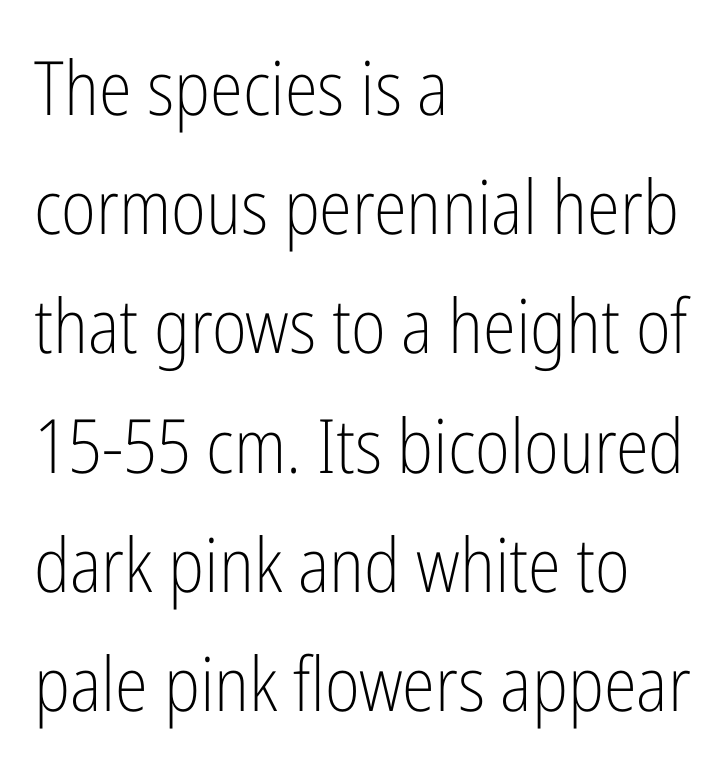
{"serif": "no", "italic": "no", "bold": "no", "weight": "light", "width": "condensed", "stroke_contrast": "low", "x_height": "medium", "monospaced": "no", "underline": "no", "align": "left", "line_spacing": "normal", "line_spacing_ratio": 1.59, "letter_spacing": "normal", "letter_spacing_em": 0.0, "glyph_px": 75}
